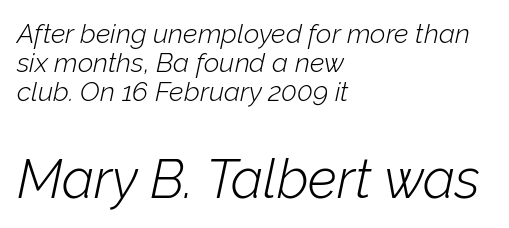
Small over large — that's the arrangement of the two blocks here. You could call the tracking neutral — neither tight nor loose. Think of a printed novel: that variable character pitch is what you see here. The zone under the glyphs is completely vacant. The passage shown leans; its letterforms are oblique. A classic flush-left, rag-right setting is used for this passage.
